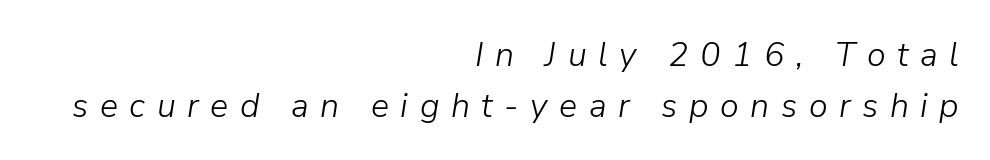
Q: Is the text bold? A: No.
Q: Is the text italic (slanted)? A: Yes, it leans right by about 9 degrees.
Q: Is the text underlined? A: No.
Q: How is the paragraph aligned? A: Right-aligned.
Q: Is the spacing between letters normal or unusually wide? A: Unusually wide.
Q: Is the spacing between lines tight, normal or loose? A: Normal.
Q: Width (condensed, normal, or wide)? A: Normal.
Q: Stroke contrast? A: Low.
Q: x-height? A: Medium.
Q: Monospaced? A: No.
